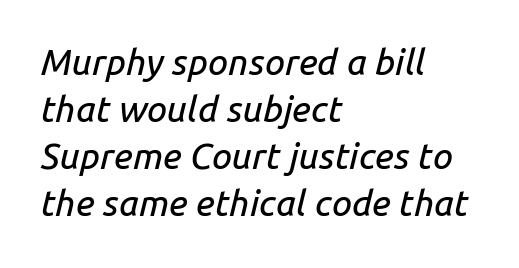
The glyphs are unaccompanied by any horizontal stroke below them. Glyph-to-glyph distance matches everyday printed text. Leading matches the norm, producing a regular column. A typesetter would mark this as italic. The lines are quadded left. The letters advance in unequal steps, a hallmark of proportional type.
